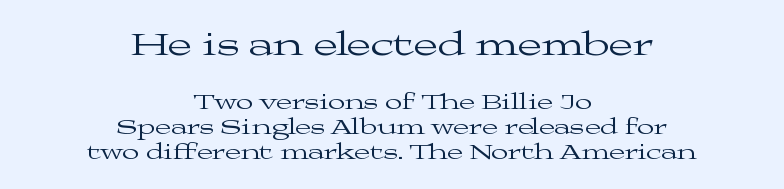
{"serif": "yes", "italic": "no", "bold": "no", "weight": "regular", "width": "wide", "stroke_contrast": "medium", "x_height": "medium", "monospaced": "no", "underline": "no", "align": "center", "line_spacing": "tight", "line_spacing_ratio": 1.07, "letter_spacing": "normal", "letter_spacing_em": 0.0, "larger_block": "first", "size_ratio": 1.52, "glyph_px": 35}
